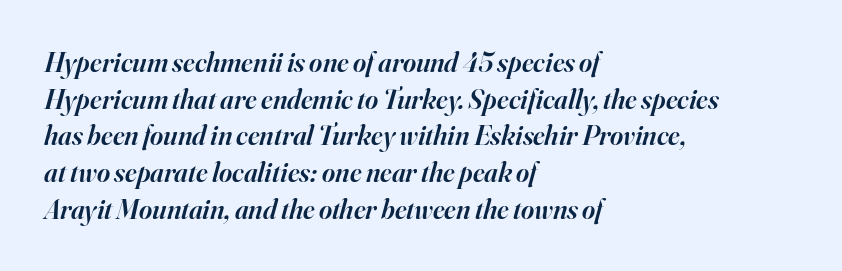
{"serif": "yes", "italic": "yes", "lean": "right", "slant_degrees": 16, "bold": "semi", "weight": "semibold", "width": "normal", "stroke_contrast": "high", "x_height": "small", "monospaced": "no", "underline": "no", "align": "left", "line_spacing": "normal", "line_spacing_ratio": 1.31, "letter_spacing": "normal", "letter_spacing_em": 0.0, "glyph_px": 28}
